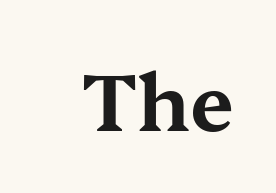
Q: Is the text italic (slanted)? A: No, it is upright.
Q: Is the typeface a serif or a sans-serif typeface? A: Serif.
Q: Is the text underlined? A: No.
Q: Is the spacing between letters normal or unusually wide? A: Normal.
Q: Width (condensed, normal, or wide)? A: Wide.
Q: Stroke contrast? A: Medium.
Q: x-height? A: Medium.
Q: Monospaced? A: No.
